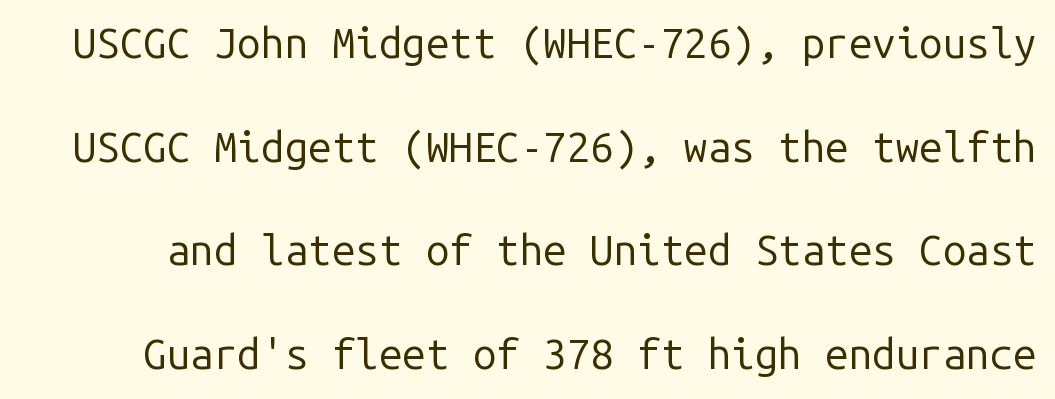
Widely set lines give the paragraph a tall, airy silhouette. These lines are rendered in a fixed-pitch font. This sample uses plain, unmodified letter spacing. Unmarked baselines from the first word to the last. Upright lettering throughout. The characters are drawn with everyday or finer stroke widths.
